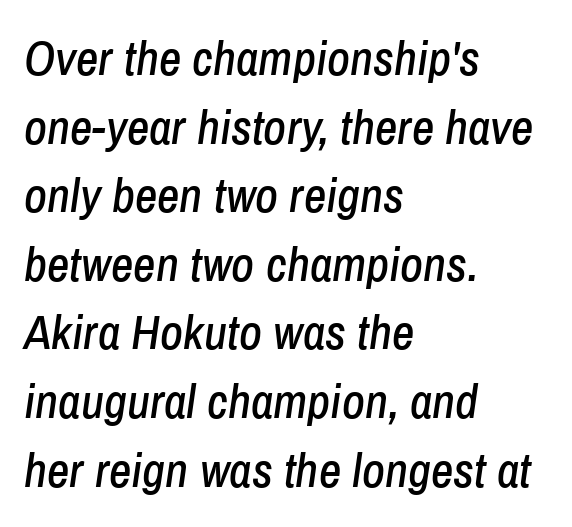
{"italic": "yes", "lean": "right", "slant_degrees": 8, "width": "condensed", "stroke_contrast": "low", "x_height": "medium", "monospaced": "no", "underline": "no", "align": "left", "line_spacing": "normal", "line_spacing_ratio": 1.4, "letter_spacing": "normal", "letter_spacing_em": 0.0, "glyph_px": 49}
